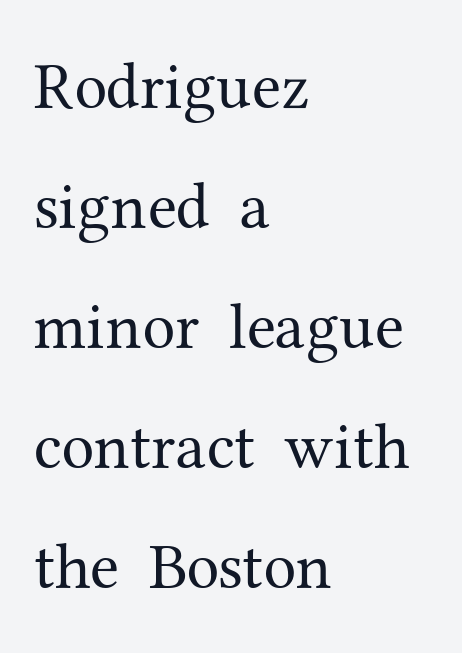
Q: Is the text bold? A: No.
Q: Is the text italic (slanted)? A: No, it is upright.
Q: Is the typeface a serif or a sans-serif typeface? A: Serif.
Q: Is the text underlined? A: No.
Q: How is the paragraph aligned? A: Left-aligned.
Q: Is the spacing between letters normal or unusually wide? A: Normal.
Q: Width (condensed, normal, or wide)? A: Normal.
Q: Stroke contrast? A: Medium.
Q: x-height? A: Medium.
Q: Monospaced? A: No.
